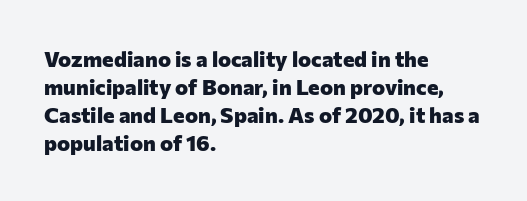
The image shows 22 px bold type, upright; set left-aligned, normal line spacing (1.28x), normal letter spacing, not underlined.
